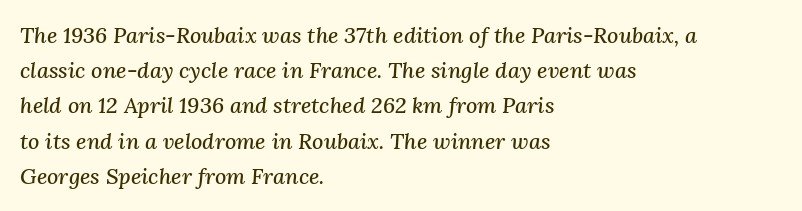
A bare baseline throughout the passage. The lines in this sample share a left origin and differ only in where they stop. A typesetter would call this zero additional tracking. The leading is moderate, giving the passage an even texture. There's an unmistakable incline to the writing here.
